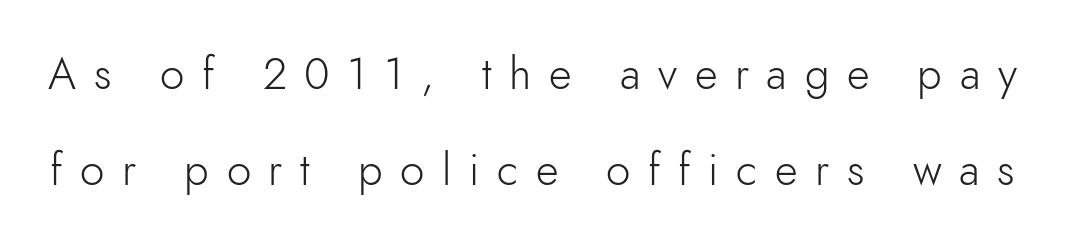
The image shows 44 px light sans-serif type, upright; set loose line spacing (2.19x), unusually wide letter spacing (+0.4 em), not underlined; low stroke contrast and a small x-height.
